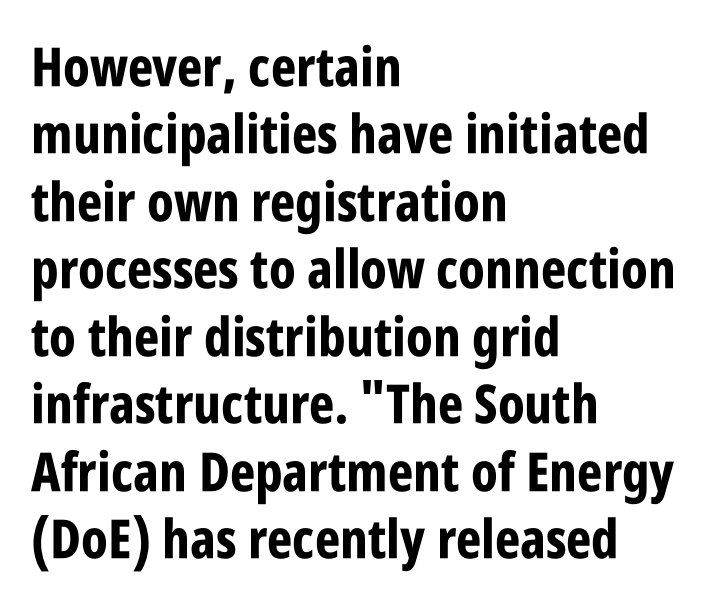
Rendered with straight, roman letterforms. Bold? Absolutely — the strokes are thick and heavy. These lines are composed in type without serifs. Default kerning and tracking; the words read as compact shapes. Reading down the column, the eye jumps a familiar distance to each next line.
